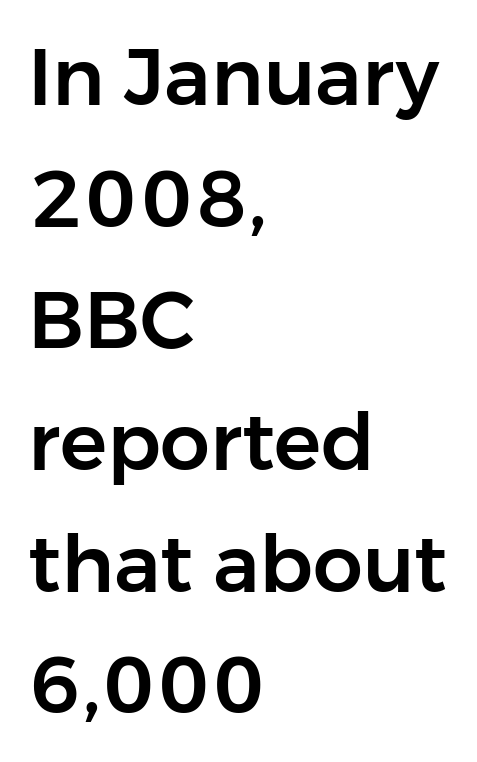
Q: Is the text italic (slanted)? A: No, it is upright.
Q: Is the typeface a serif or a sans-serif typeface? A: Sans-serif.
Q: Is the text underlined? A: No.
Q: How is the paragraph aligned? A: Left-aligned.
Q: Is the spacing between letters normal or unusually wide? A: Normal.
Q: Is the spacing between lines tight, normal or loose? A: Normal.
Q: Width (condensed, normal, or wide)? A: Normal.
Q: Stroke contrast? A: Low.
Q: x-height? A: Medium.
Q: Monospaced? A: No.
